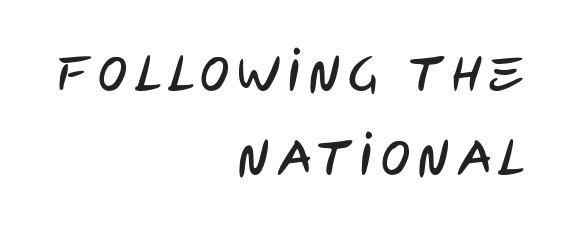
The image shows 49 px condensed sans-serif type; set right-aligned, line spacing 1.72x, not underlined; low stroke contrast and a large x-height.
